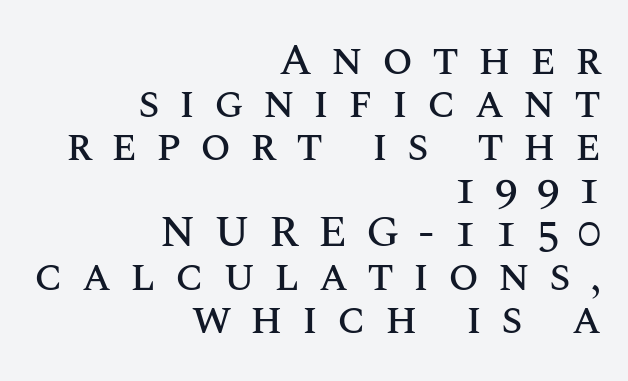
{"italic": "no", "width": "normal", "stroke_contrast": "medium", "x_height": "large", "monospaced": "no", "underline": "no", "align": "right", "line_spacing": "tight", "line_spacing_ratio": 0.98, "letter_spacing": "wide", "letter_spacing_em": 0.43, "glyph_px": 44}
